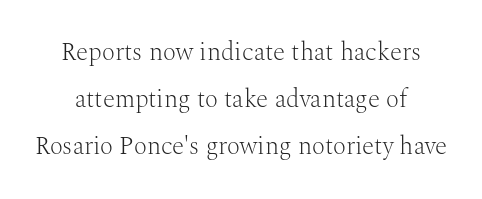
{"italic": "no", "bold": "no", "underline": "no", "align": "center", "line_spacing_ratio": 1.88, "letter_spacing": "normal", "letter_spacing_em": 0.0, "glyph_px": 25}
